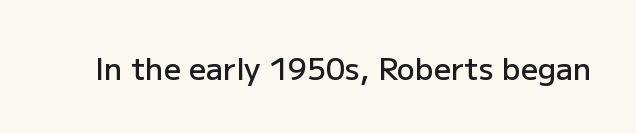
Strokes here are thickened, but only to semibold level. The words here are not underlined. The letters sit at their default tracking, neither squeezed nor spread. Note the varied advance widths — an 'i' is clearly narrower than an 'm'.
